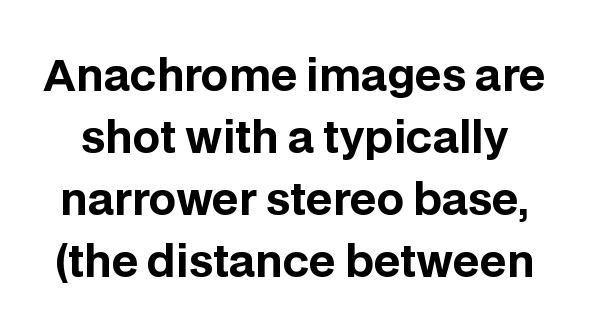
Decoration check: the copy has no underline. The face used here has the dense, thick strokes of a bold. Character widths vary here, with narrow letters taking less room than wide ones. Stroke terminals: plain, sans-serif. The tracking reads as untouched default to a designer's eye. A normal amount of white space separates one row of letters from the next.
